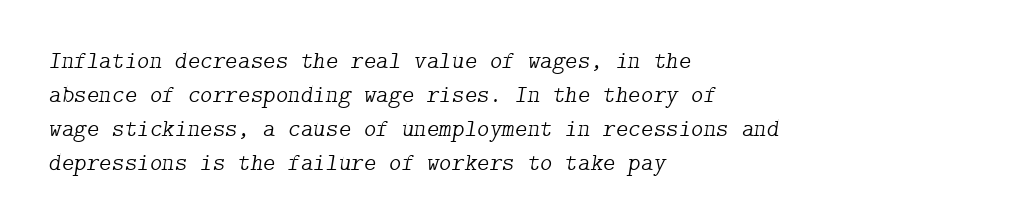
The image shows 24 px text type, italic (leaning right); set left-aligned, normal line spacing (1.41x), normal letter spacing, not underlined.
